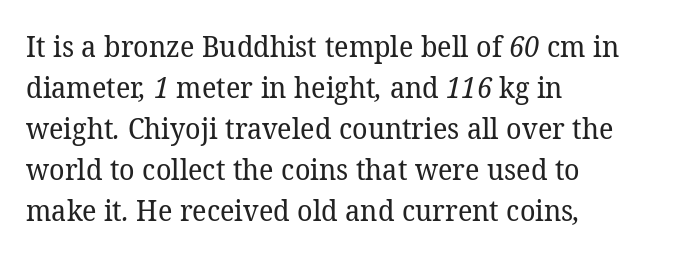
Q: Is the text bold? A: No.
Q: Is the typeface a serif or a sans-serif typeface? A: Serif.
Q: Is the text underlined? A: No.
Q: How is the paragraph aligned? A: Left-aligned.
Q: Is the spacing between letters normal or unusually wide? A: Normal.
Q: Is the spacing between lines tight, normal or loose? A: Normal.
Q: Width (condensed, normal, or wide)? A: Normal.
Q: Stroke contrast? A: Low.
Q: x-height? A: Medium.
Q: Monospaced? A: No.
